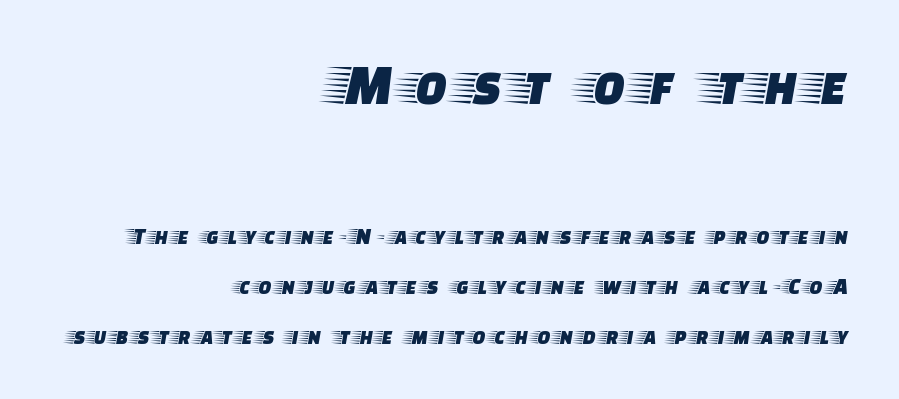
The text was rendered using a seriffed face with decorative stroke endings. The lines are quadded right. Character widths vary here, with narrow letters taking less room than wide ones. Underlining? Definitely not there. The composition opens big and finishes small.
